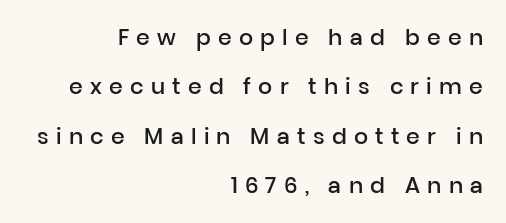
Q: Is the text bold? A: Semi-bold.
Q: Is the text italic (slanted)? A: No, it is upright.
Q: Is the text underlined? A: No.
Q: How is the paragraph aligned? A: Right-aligned.
Q: Is the spacing between letters normal or unusually wide? A: Unusually wide.
Q: Is the spacing between lines tight, normal or loose? A: Loose.
